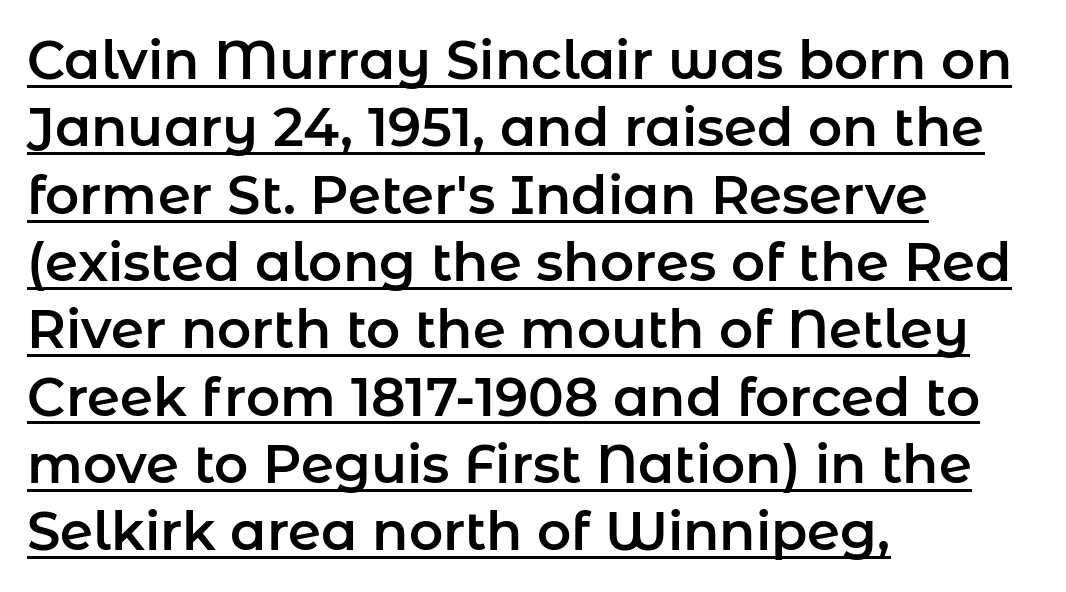
The image shows 53 px sans-serif type, upright; set left-aligned, normal line spacing (1.27x), normal letter spacing, underlined; low stroke contrast and a medium x-height.
